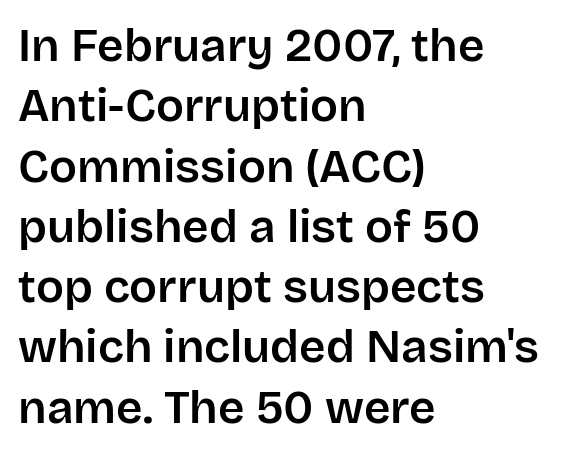
{"serif": "no", "italic": "no", "width": "normal", "stroke_contrast": "low", "x_height": "large", "monospaced": "no", "underline": "no", "align": "left", "line_spacing": "normal", "line_spacing_ratio": 1.31, "letter_spacing": "normal", "letter_spacing_em": 0.0, "glyph_px": 46}
